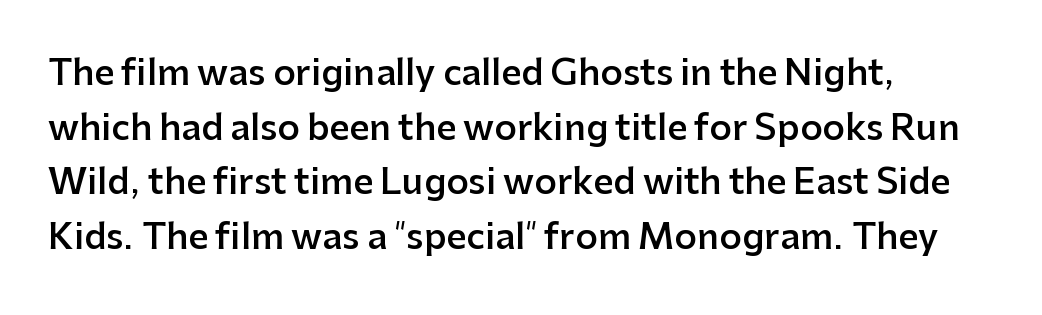
The image shows 35 px semibold sans-serif type, upright; set left-aligned, normal line spacing (1.56x), normal letter spacing, not underlined; low stroke contrast and a medium x-height.
